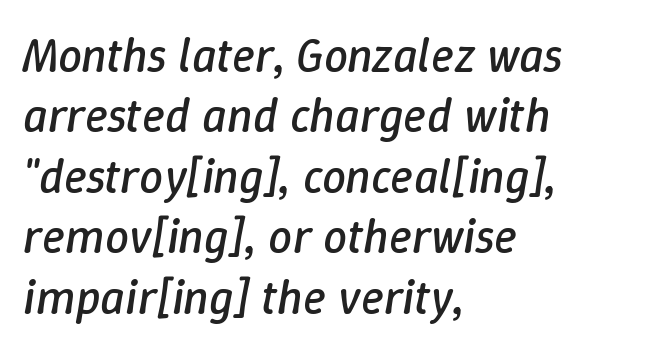
Q: Is the text bold? A: No.
Q: Is the text italic (slanted)? A: Yes, it leans right by about 9 degrees.
Q: Is the text underlined? A: No.
Q: How is the paragraph aligned? A: Left-aligned.
Q: Is the spacing between letters normal or unusually wide? A: Normal.
Q: Is the spacing between lines tight, normal or loose? A: Normal.
Q: Width (condensed, normal, or wide)? A: Normal.
Q: Stroke contrast? A: Low.
Q: x-height? A: Medium.
Q: Monospaced? A: No.
